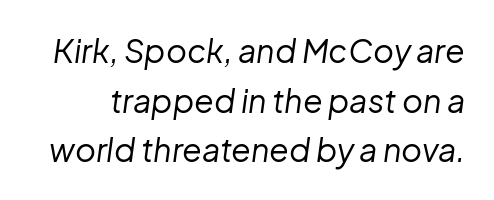
The image shows 32 px regular-weight type, italic (leaning right); set normal line spacing (1.55x), normal letter spacing, not underlined; low stroke contrast and a medium x-height.
